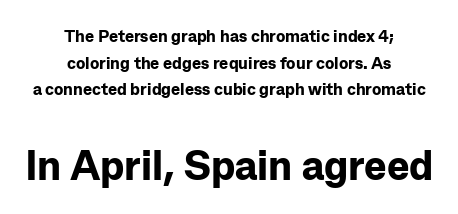
Q: Is the text bold? A: Yes.
Q: Is the text italic (slanted)? A: No, it is upright.
Q: Is the typeface a serif or a sans-serif typeface? A: Sans-serif.
Q: Is the text underlined? A: No.
Q: How is the paragraph aligned? A: Centered.
Q: Is the spacing between letters normal or unusually wide? A: Normal.
Q: Is the spacing between lines tight, normal or loose? A: Normal.
Q: Which block of text is set in a larger size, the first (top) or the second (bottom)? A: The second (bottom) one.
Q: Width (condensed, normal, or wide)? A: Normal.
Q: Stroke contrast? A: Low.
Q: x-height? A: Medium.
Q: Monospaced? A: No.
